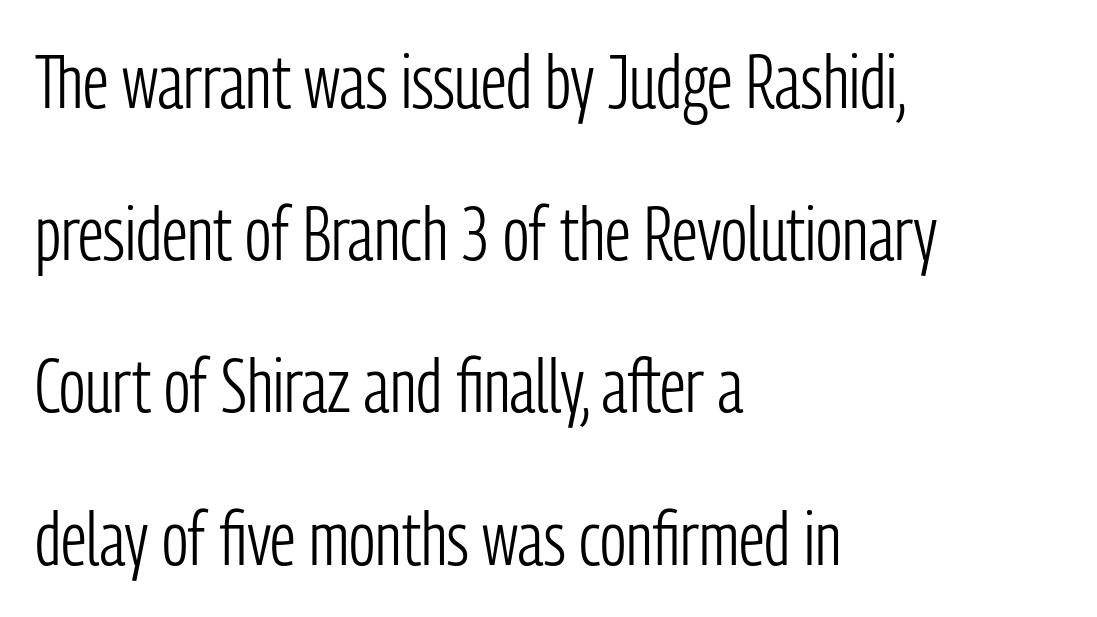
{"serif": "no", "italic": "no", "bold": "no", "weight": "light", "width": "condensed", "stroke_contrast": "low", "x_height": "medium", "monospaced": "no", "underline": "no", "align": "left", "line_spacing": "loose", "line_spacing_ratio": 2.03, "letter_spacing": "normal", "letter_spacing_em": 0.0, "glyph_px": 75}
